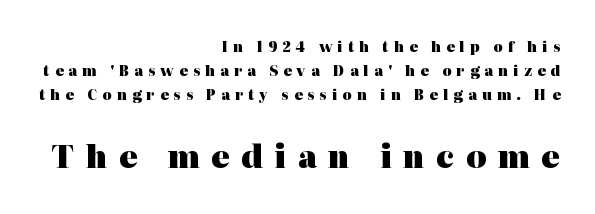
Q: Is the text bold? A: Yes.
Q: Is the text italic (slanted)? A: No, it is upright.
Q: Is the typeface a serif or a sans-serif typeface? A: Serif.
Q: Is the text underlined? A: No.
Q: How is the paragraph aligned? A: Right-aligned.
Q: Is the spacing between letters normal or unusually wide? A: Unusually wide.
Q: Is the spacing between lines tight, normal or loose? A: Normal.
Q: Which block of text is set in a larger size, the first (top) or the second (bottom)? A: The second (bottom) one.
Q: Width (condensed, normal, or wide)? A: Normal.
Q: Stroke contrast? A: High.
Q: x-height? A: Medium.
Q: Monospaced? A: No.
